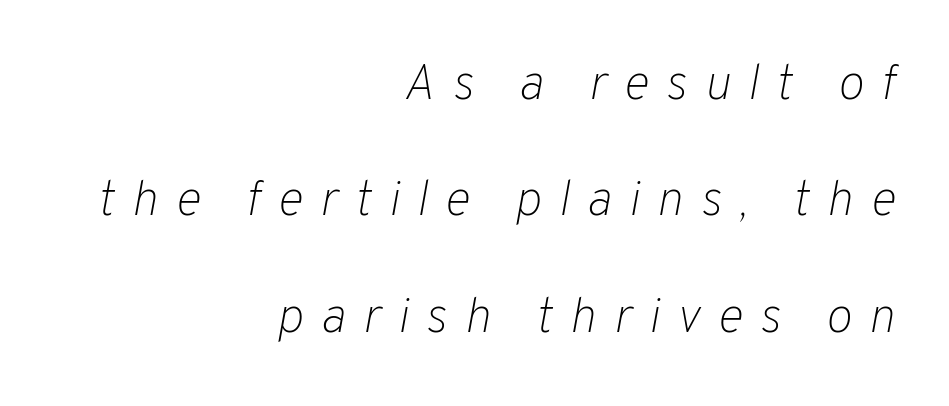
{"italic": "yes", "lean": "right", "slant_degrees": 10, "bold": "no", "weight": "light", "width": "normal", "stroke_contrast": "low", "x_height": "medium", "monospaced": "no", "underline": "no", "align": "right", "line_spacing": "loose", "line_spacing_ratio": 2.33, "letter_spacing": "wide", "letter_spacing_em": 0.34, "glyph_px": 50}
